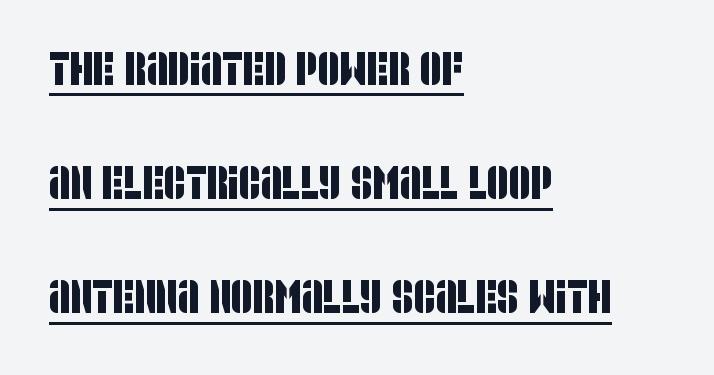
The image shows 47 px condensed sans-serif type; set left-aligned, loose line spacing (2.43x), normal letter spacing, underlined; low stroke contrast and a large x-height.
